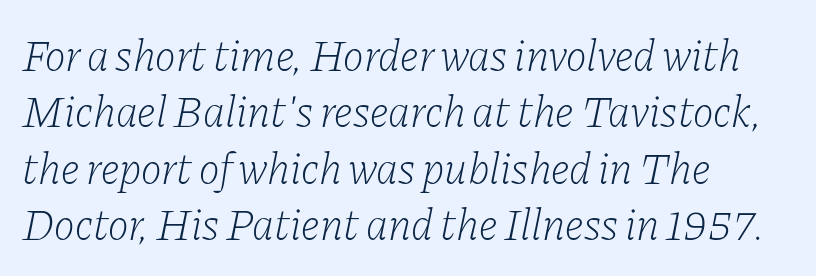
The image shows 44 px light serif type, italic (leaning right); set left-aligned, normal line spacing (1.28x), normal letter spacing, not underlined; low stroke contrast and a medium x-height.
